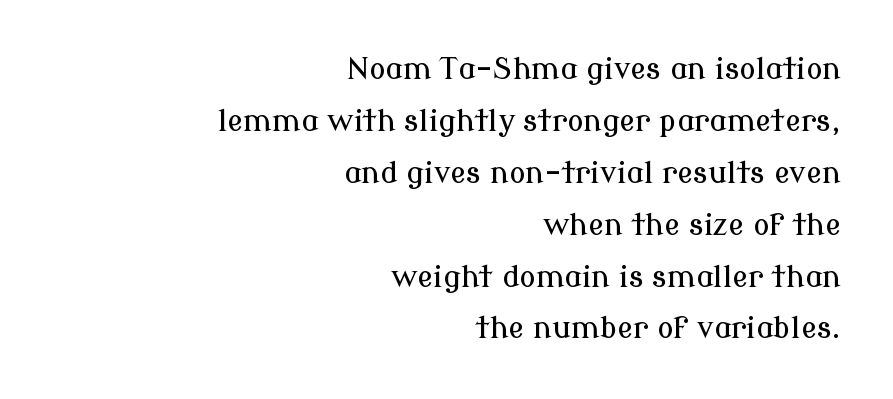
{"serif": "yes", "italic": "no", "width": "normal", "stroke_contrast": "low", "x_height": "medium", "monospaced": "no", "underline": "no", "align": "right", "line_spacing_ratio": 1.73, "letter_spacing": "normal", "letter_spacing_em": 0.0, "glyph_px": 30}
